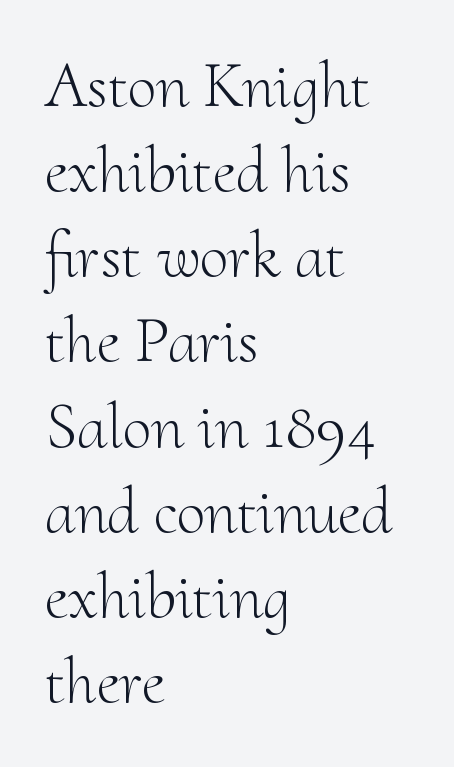
These lines stack with their left ends in a neat column. Unmarked baselines from the first word to the last. Observe the ordinary spacing: letters are neighbours, not strangers. The face looks like a standard text weight, possibly lighter. Rows of type keep a routine distance in the vertical direction.
